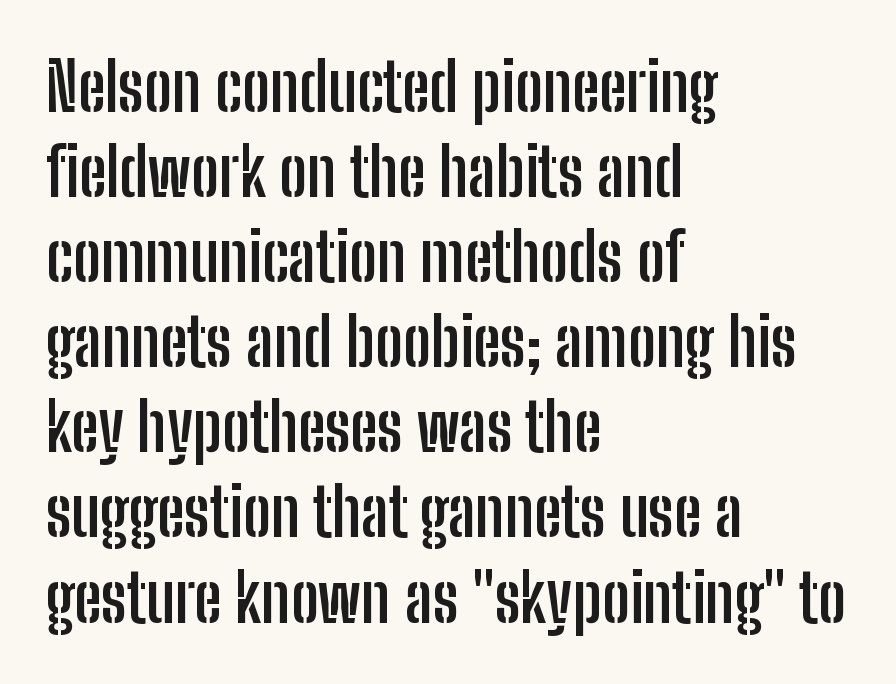
{"serif": "no", "italic": "no", "bold": "yes", "weight": "semibold", "width": "condensed", "stroke_contrast": "low", "x_height": "medium", "monospaced": "no", "underline": "no", "align": "left", "line_spacing": "normal", "line_spacing_ratio": 1.27, "letter_spacing": "normal", "letter_spacing_em": 0.0, "glyph_px": 67}
